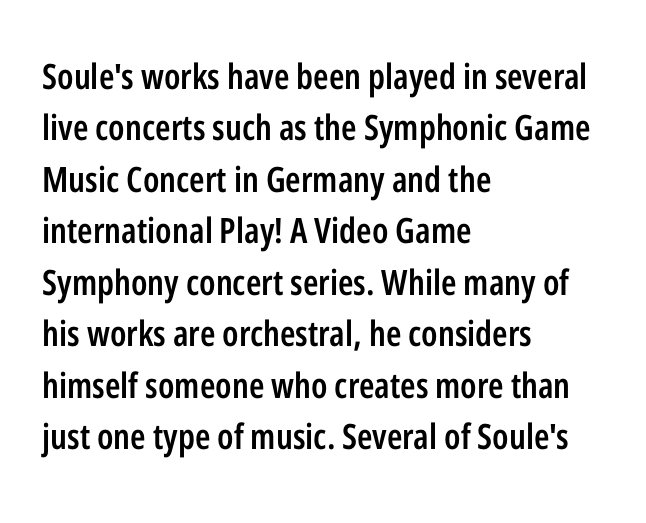
{"serif": "no", "italic": "no", "bold": "semi", "weight": "semibold", "width": "condensed", "stroke_contrast": "low", "x_height": "medium", "monospaced": "no", "underline": "no", "align": "left", "line_spacing": "normal", "line_spacing_ratio": 1.47, "letter_spacing": "normal", "letter_spacing_em": 0.0, "glyph_px": 35}
